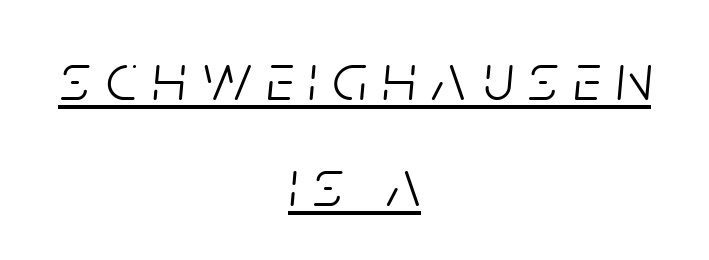
The image shows 68 px light, condensed type, italic (leaning right); set centered, normal line spacing (1.56x), unusually wide letter spacing (+0.23 em), underlined; low stroke contrast and a large x-height.
